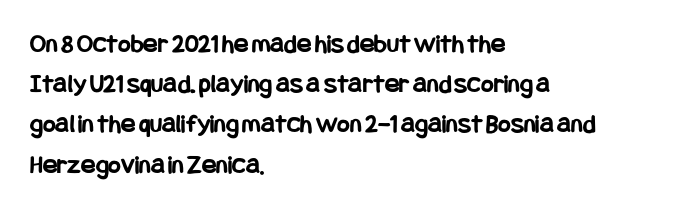
The rag falls on the right side of this text block. The axis of the letterforms is exactly vertical. Descender tails drop into unmarked territory. Inter-character spacing is left at the font's built-in metrics. Heavy, bold letterforms.
